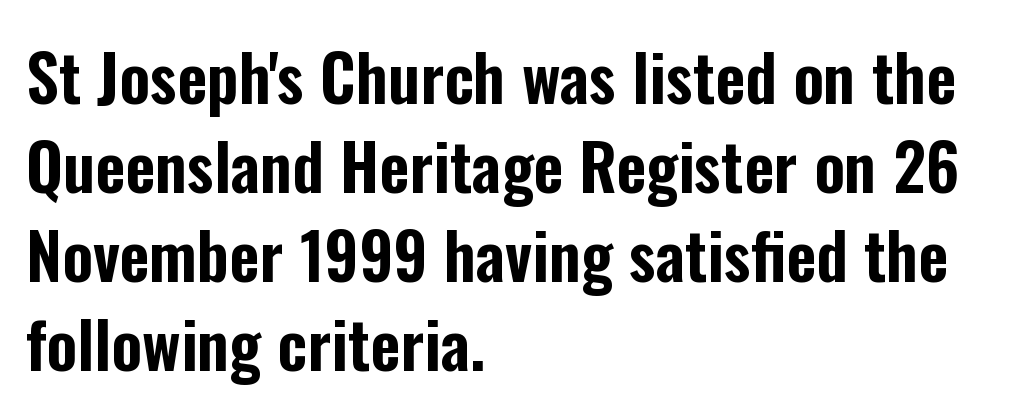
The image shows 65 px condensed sans-serif type, upright; set left-aligned, normal line spacing (1.37x), normal letter spacing, not underlined; low stroke contrast and a medium x-height.
